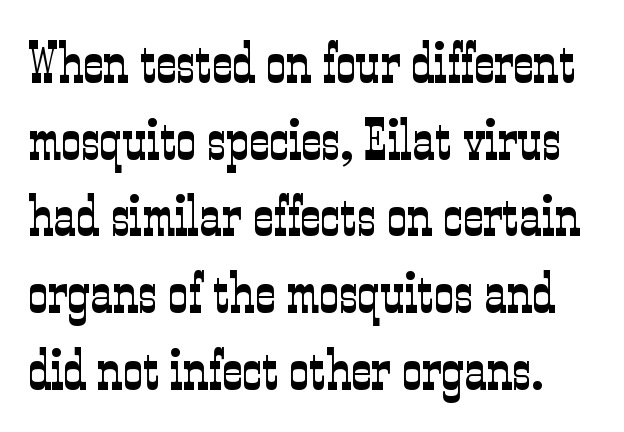
Q: Is the text bold? A: No.
Q: Is the text italic (slanted)? A: No, it is upright.
Q: Is the typeface a serif or a sans-serif typeface? A: Serif.
Q: Is the text underlined? A: No.
Q: Is the spacing between letters normal or unusually wide? A: Normal.
Q: Is the spacing between lines tight, normal or loose? A: Normal.
Q: Width (condensed, normal, or wide)? A: Condensed.
Q: Stroke contrast? A: Low.
Q: x-height? A: Medium.
Q: Monospaced? A: No.
